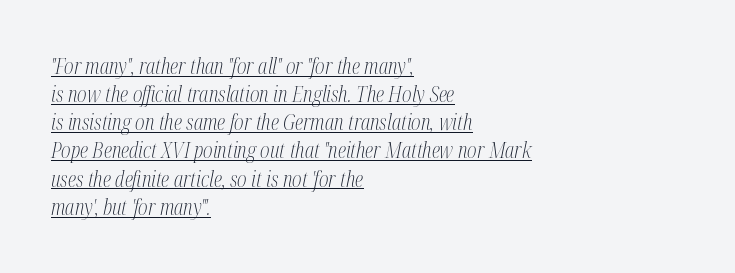
The image shows 21 px text type, italic (leaning right); set left-aligned, normal line spacing (1.34x), normal letter spacing, underlined.
